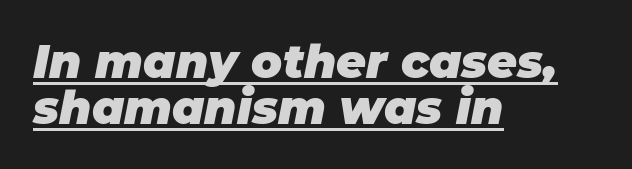
If you drew a line through each stem, it would be angled. The designer dialed line spacing down below the default. Nothing unusual about the tracking: characters are spaced as the font intends. What decoration does the sample have? An underline. Leftover space on each line is placed entirely after the last word.
